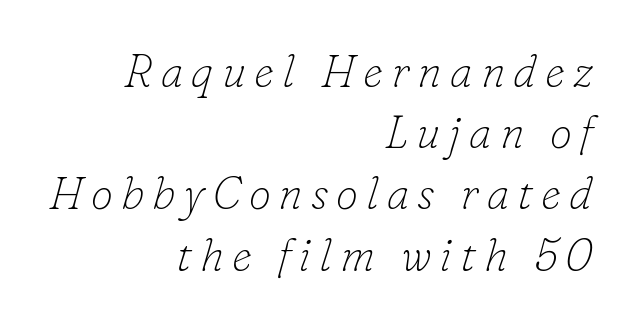
Heaviness? Minimal to ordinary, like unemphasized prose. Emphasis-style slanted type is in use. Yep, those are serifs on the letters. Type without underlining. Leftover space on each line is placed entirely before the opening word.
